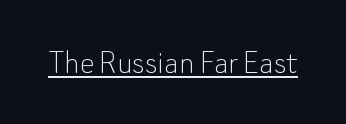
The image shows 36 px thin sans-serif type, upright; set normal letter spacing, underlined; low stroke contrast and a small x-height.
